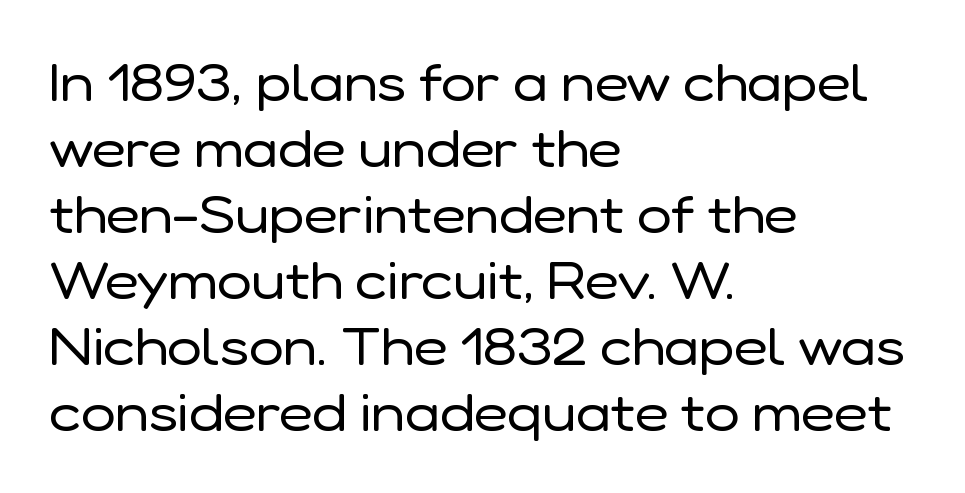
Q: Is the text bold? A: No.
Q: Is the text italic (slanted)? A: No, it is upright.
Q: Is the typeface a serif or a sans-serif typeface? A: Sans-serif.
Q: Is the text underlined? A: No.
Q: How is the paragraph aligned? A: Left-aligned.
Q: Is the spacing between letters normal or unusually wide? A: Normal.
Q: Is the spacing between lines tight, normal or loose? A: Normal.
Q: Width (condensed, normal, or wide)? A: Normal.
Q: Stroke contrast? A: Low.
Q: x-height? A: Medium.
Q: Monospaced? A: No.
